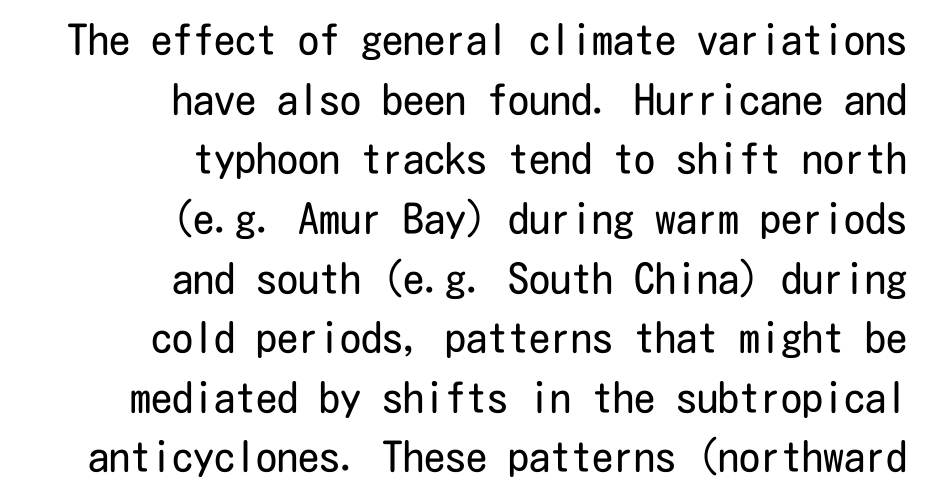
Is there any slant? The stems are plumb. No extra tracking has been applied to these lines. Bare-footed words on every line. The characters display no serif detailing; their extremities are plain. The rendering uses a moderate line-height, typical for paragraphs. Typeset ragged left — the right edge is the straight one.
